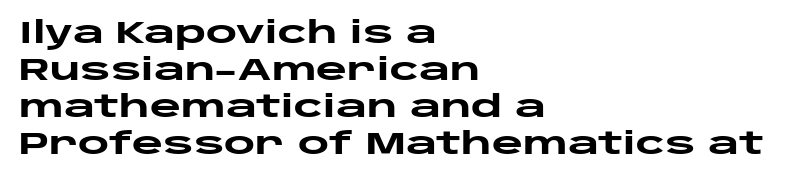
The image shows 30 px heavy, wide sans-serif type, upright; set left-aligned, line spacing 1.23x, normal letter spacing, not underlined; low stroke contrast and a large x-height.
